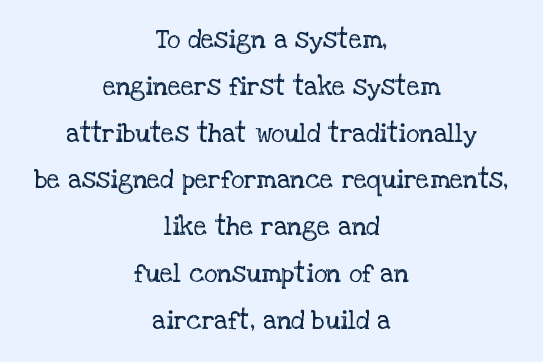
{"italic": "no", "bold": "no", "underline": "no", "align": "center", "line_spacing_ratio": 1.8, "letter_spacing": "normal", "letter_spacing_em": 0.0, "glyph_px": 26}
